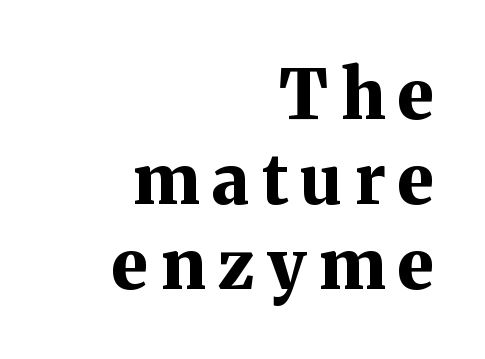
The image shows 69 px bold serif type, upright; set right-aligned, line spacing 1.23x, not underlined; medium stroke contrast and a medium x-height.
